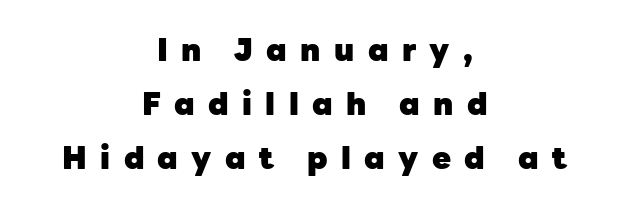
{"serif": "no", "italic": "no", "bold": "yes", "weight": "heavy", "width": "normal", "stroke_contrast": "low", "x_height": "medium", "monospaced": "no", "underline": "no", "align": "center", "line_spacing_ratio": 1.75, "letter_spacing": "wide", "letter_spacing_em": 0.43, "glyph_px": 31}
